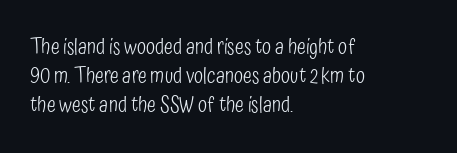
Q: Is the text bold? A: No.
Q: Is the text italic (slanted)? A: No, it is upright.
Q: Is the text underlined? A: No.
Q: How is the paragraph aligned? A: Left-aligned.
Q: Is the spacing between letters normal or unusually wide? A: Normal.
Q: Is the spacing between lines tight, normal or loose? A: Normal.
